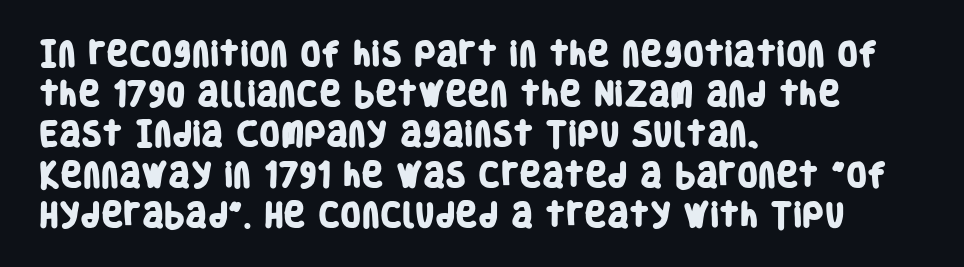
Glyph-to-glyph distance matches everyday printed text. These lines are set flush left with a ragged right edge. Words float on clear page, feet unadorned. Strokes here are thick enough to call this a true bold. The rows are spaced the way most documents space them.
